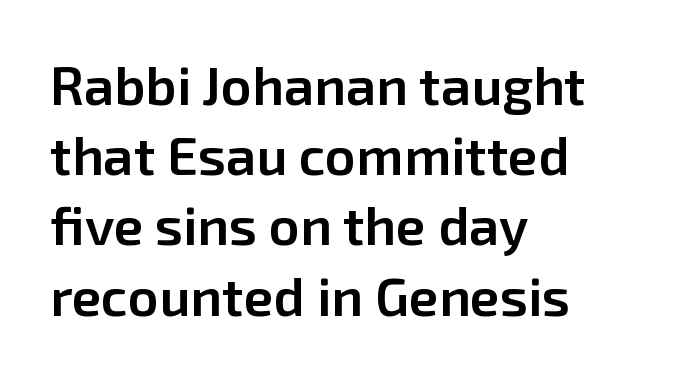
The image shows 54 px semibold sans-serif type, upright; set left-aligned, normal line spacing (1.3x), normal letter spacing, not underlined; low stroke contrast and a medium x-height.
